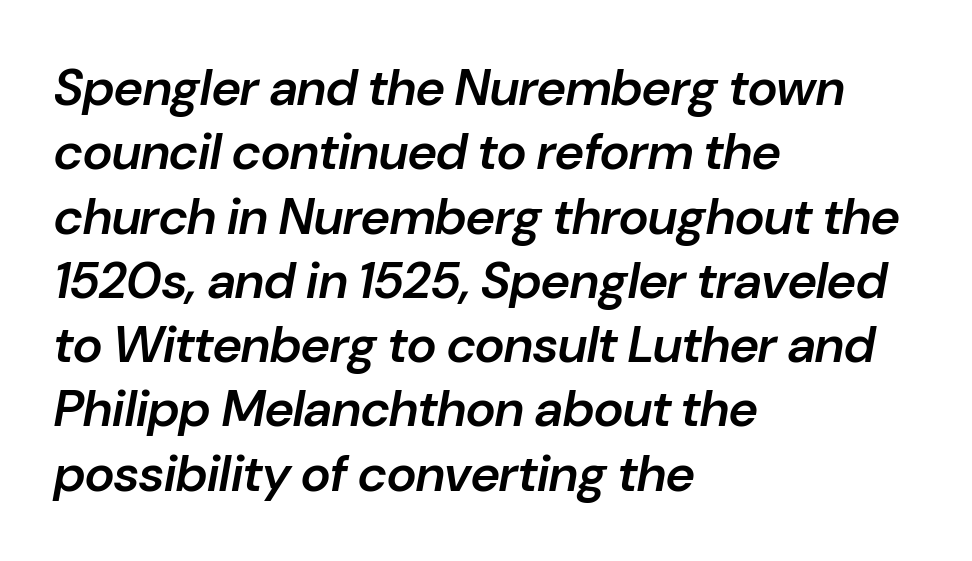
{"italic": "yes", "lean": "right", "slant_degrees": 10, "bold": "semi", "weight": "semibold", "width": "normal", "stroke_contrast": "low", "x_height": "medium", "monospaced": "no", "underline": "no", "align": "left", "line_spacing": "normal", "line_spacing_ratio": 1.26, "letter_spacing": "normal", "letter_spacing_em": 0.0, "glyph_px": 51}
